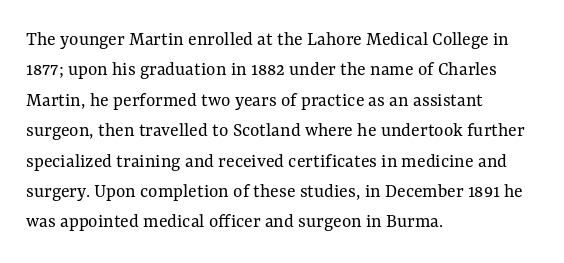
The image shows 20 px text type, upright; set left-aligned, normal line spacing (1.52x), normal letter spacing, not underlined.
